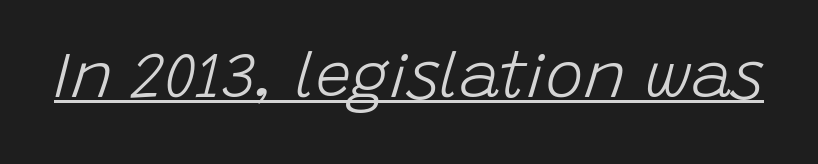
{"italic": "yes", "lean": "right", "slant_degrees": 15, "bold": "no", "weight": "light", "width": "normal", "stroke_contrast": "low", "x_height": "large", "monospaced": "no", "underline": "yes", "letter_spacing": "normal", "letter_spacing_em": 0.0, "glyph_px": 63}
